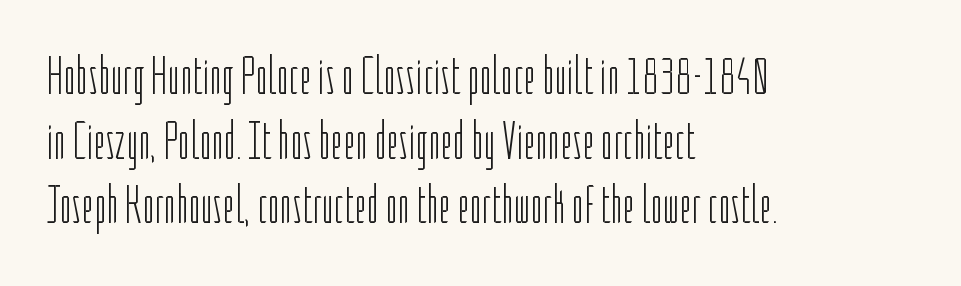
Notice how the stems are strictly vertical — no italics here. Between one letter and the next there's only the usual sliver of space. Does the copy run flush right? No — it runs flush left. The glyphs are unaccompanied by any horizontal stroke below them. Letters have the restrained weight of plain body copy at most. Proportional: the letters do not fall into vertical columns.
